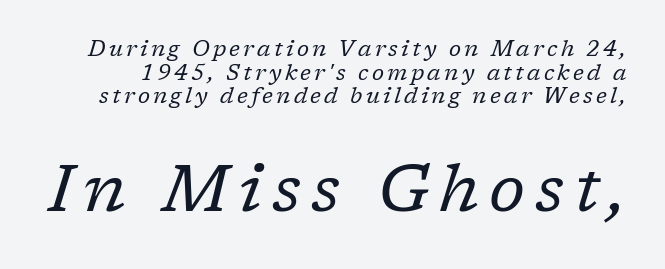
The image shows 66 px regular-weight serif type, italic (leaning right); set tight line spacing (1.07x), not underlined; the second (bottom) block is 3.0x larger; low stroke contrast and a medium x-height.
